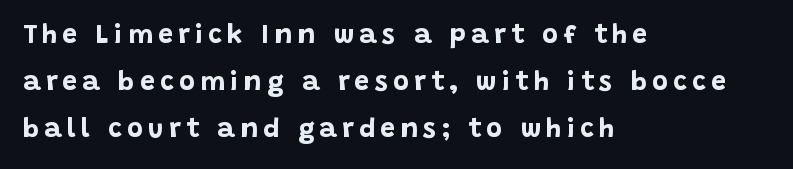
{"italic": "no", "bold": "yes", "underline": "no", "align": "left", "line_spacing_ratio": 1.75, "glyph_px": 27}
